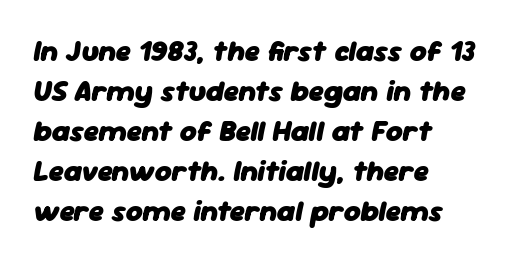
When letters slant like this, we call the style italic. Standard letterfit; no display-style spreading of the glyphs. Interline gaps are of average width in this sample. Line starts are locked; line ends wander. I'd describe the lettering as bold — thick and assertive. The specimen omits any rule beneath the text block's lines.
